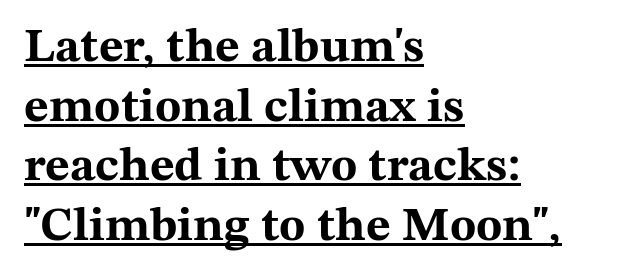
{"serif": "yes", "italic": "no", "bold": "yes", "weight": "bold", "width": "wide", "stroke_contrast": "medium", "x_height": "medium", "monospaced": "no", "underline": "yes", "align": "left", "line_spacing_ratio": 1.24, "letter_spacing": "normal", "letter_spacing_em": 0.0, "glyph_px": 48}
